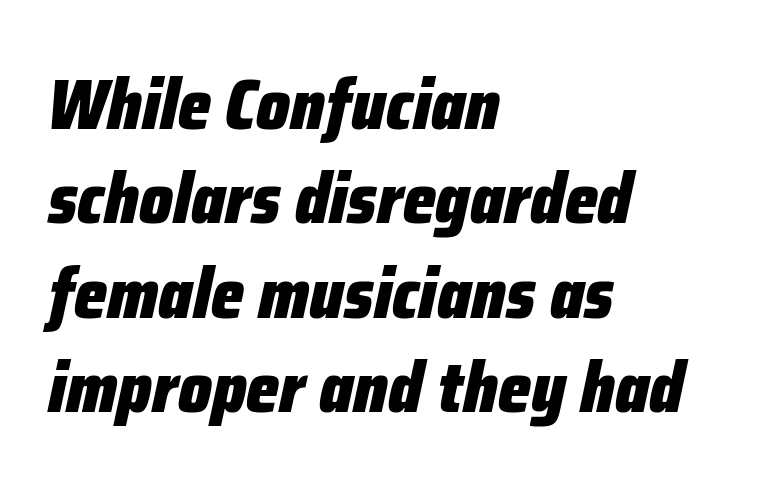
The passage shown is emphatically bold. Is this a fixed-width face? No — the glyphs have proportional, varying widths. Compared with a centered layout, this one pins lines to the left instead. Is the type slanted? Yes — the strokes lean at a clear angle. The strip under each line holds only bare page.
